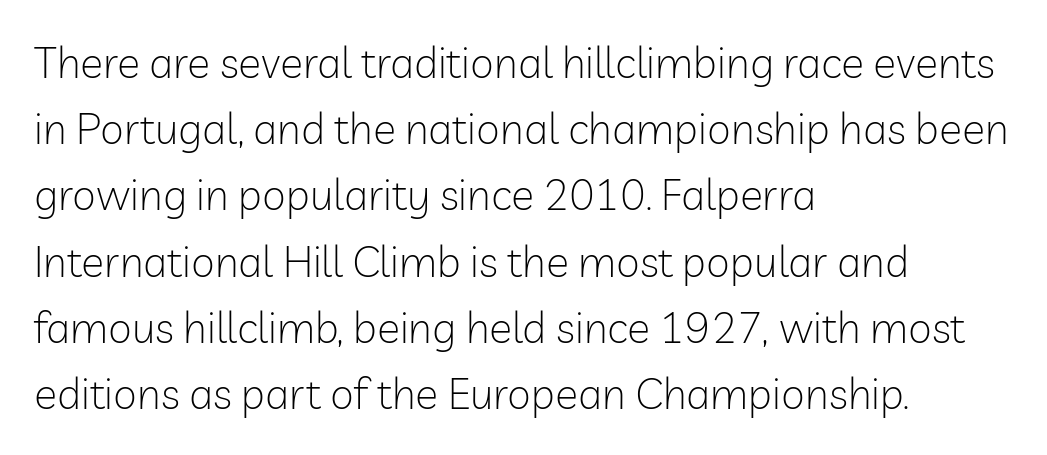
Nope, no serifs anywhere on these letters. The face used here is proportionally spaced, like ordinary book or web type. The block of text has a typical density, with ordinary space between rows. Weight: regular or lighter.
